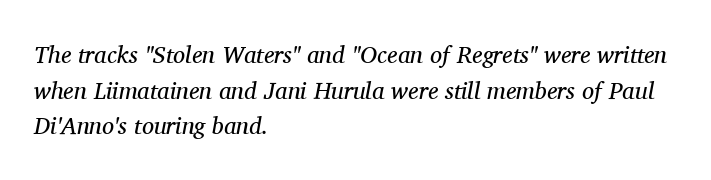
Q: Is the text bold? A: No.
Q: Is the text italic (slanted)? A: Yes, it leans right by about 11 degrees.
Q: Is the text underlined? A: No.
Q: How is the paragraph aligned? A: Left-aligned.
Q: Is the spacing between letters normal or unusually wide? A: Normal.
Q: Is the spacing between lines tight, normal or loose? A: Normal.
